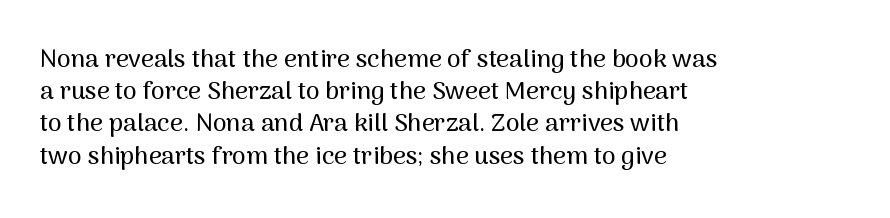
The image shows 25 px text type, upright; set left-aligned, normal line spacing (1.29x), normal letter spacing, not underlined.
